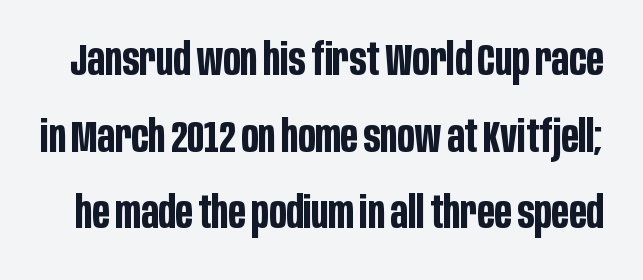
Q: Is the text bold? A: Yes.
Q: Is the text italic (slanted)? A: No, it is upright.
Q: Is the typeface a serif or a sans-serif typeface? A: Sans-serif.
Q: Is the text underlined? A: No.
Q: Is the spacing between letters normal or unusually wide? A: Normal.
Q: Width (condensed, normal, or wide)? A: Condensed.
Q: Stroke contrast? A: Low.
Q: x-height? A: Large.
Q: Monospaced? A: No.
